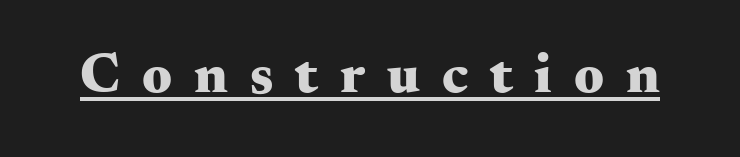
{"serif": "yes", "italic": "no", "bold": "yes", "weight": "heavy", "width": "wide", "stroke_contrast": "medium", "x_height": "small", "monospaced": "no", "underline": "yes", "letter_spacing": "wide", "letter_spacing_em": 0.39, "glyph_px": 56}
